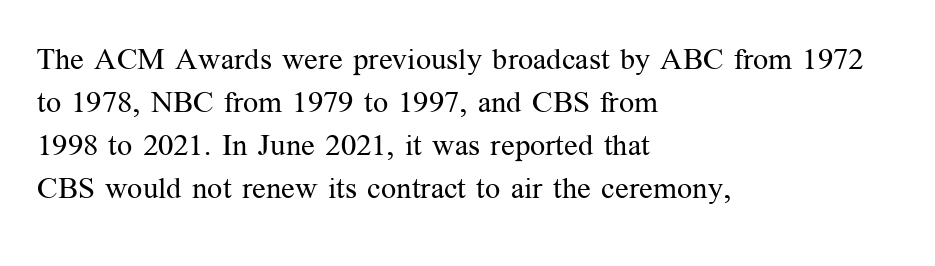
The image shows 30 px regular-weight serif type, upright; set left-aligned, normal line spacing (1.43x), normal letter spacing, not underlined; medium stroke contrast and a medium x-height.
